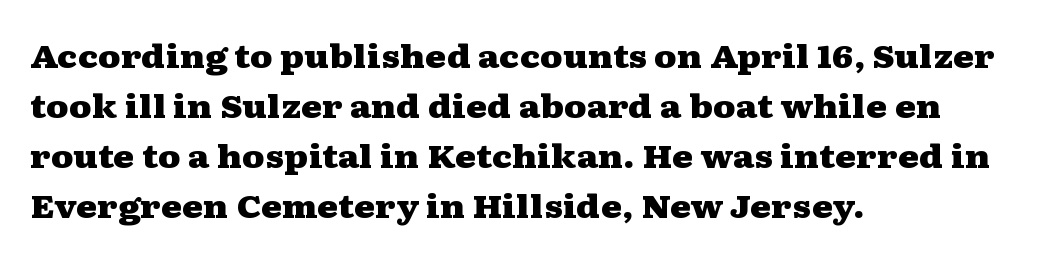
Tall strokes in this sample are plumb rather than angled. The rendering uses a bold face; every stroke is thick and dark. The designer left line spacing at the default. Unlike a clean sans, this face finishes its strokes with serifs. Look at the tracking — it's just the regular setting, nothing added.
